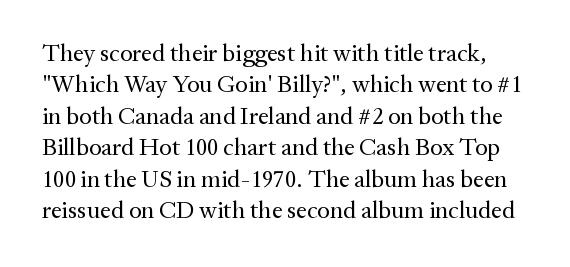
Q: Is the text bold? A: No.
Q: Is the text italic (slanted)? A: No, it is upright.
Q: Is the text underlined? A: No.
Q: Is the spacing between letters normal or unusually wide? A: Normal.
Q: Is the spacing between lines tight, normal or loose? A: Normal.
